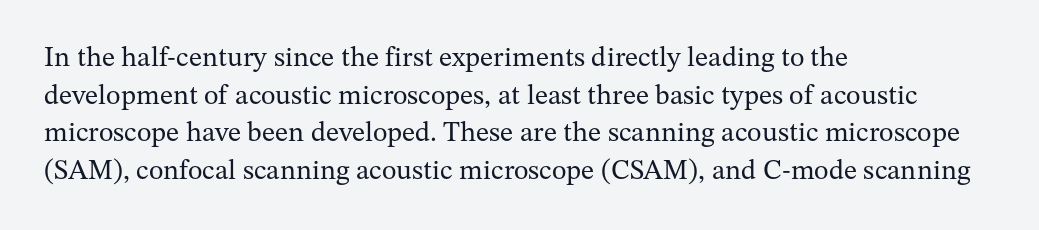
Q: Is the text bold? A: No.
Q: Is the text italic (slanted)? A: No, it is upright.
Q: Is the typeface a serif or a sans-serif typeface? A: Serif.
Q: Is the text underlined? A: No.
Q: How is the paragraph aligned? A: Left-aligned.
Q: Is the spacing between letters normal or unusually wide? A: Normal.
Q: Is the spacing between lines tight, normal or loose? A: Normal.
Q: Width (condensed, normal, or wide)? A: Normal.
Q: Stroke contrast? A: Medium.
Q: x-height? A: Medium.
Q: Monospaced? A: No.
